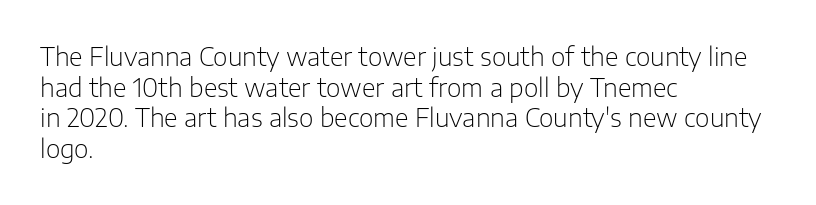
Q: Is the text bold? A: No.
Q: Is the text italic (slanted)? A: No, it is upright.
Q: Is the text underlined? A: No.
Q: How is the paragraph aligned? A: Left-aligned.
Q: Is the spacing between letters normal or unusually wide? A: Normal.
